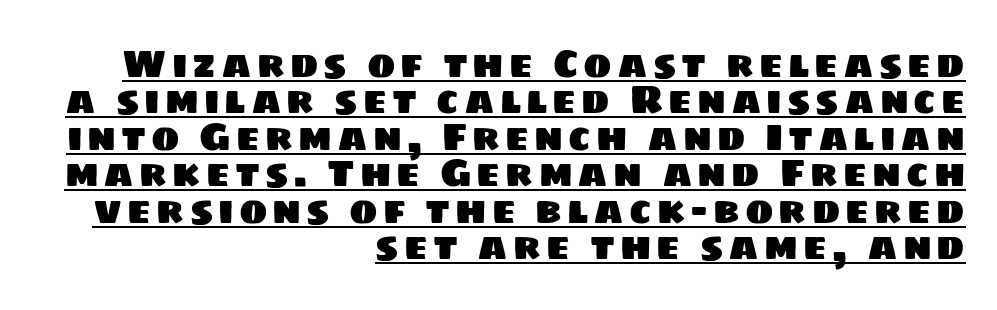
Q: Is the typeface a serif or a sans-serif typeface? A: Sans-serif.
Q: Is the text underlined? A: Yes.
Q: How is the paragraph aligned? A: Right-aligned.
Q: Is the spacing between lines tight, normal or loose? A: Tight.
Q: Width (condensed, normal, or wide)? A: Normal.
Q: Stroke contrast? A: Low.
Q: x-height? A: Large.
Q: Monospaced? A: No.
